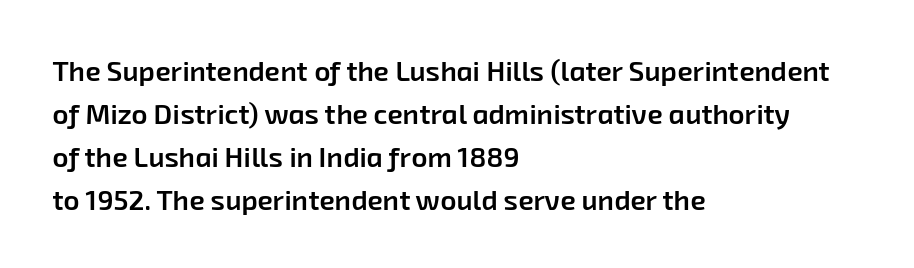
The image shows 28 px semibold sans-serif type; set left-aligned, normal line spacing (1.53x), normal letter spacing, not underlined; low stroke contrast and a medium x-height.
